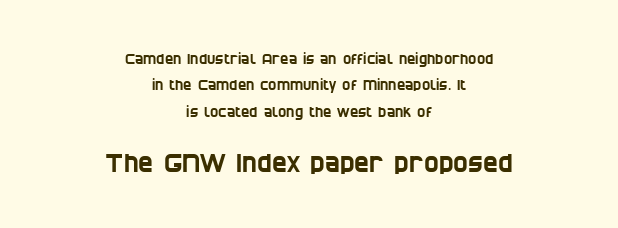
The face used here appears at its bigger size in the lower chunk. Words float on clear page, feet unadorned. Centered paragraph, ragged on both sides. Compared with typical body copy, the letter spacing here is the same.
